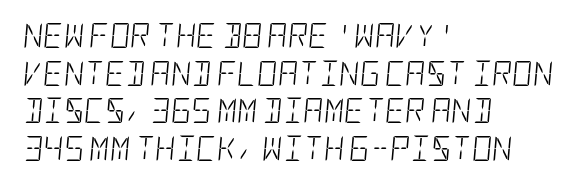
Tracking value appears to be zero — textbook default spacing. The space between consecutive lines is moderate. Designer's note — italics engaged. A clean baseline with only descenders dipping below it. Short and long lines alike share a common starting point at left.
